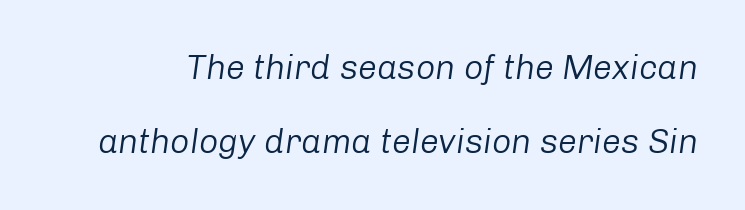
Q: Is the text bold? A: No.
Q: Is the text italic (slanted)? A: Yes, it leans right by about 8 degrees.
Q: Is the text underlined? A: No.
Q: Is the spacing between letters normal or unusually wide? A: Normal.
Q: Is the spacing between lines tight, normal or loose? A: Loose.
Q: Width (condensed, normal, or wide)? A: Normal.
Q: Stroke contrast? A: Low.
Q: x-height? A: Medium.
Q: Monospaced? A: No.
